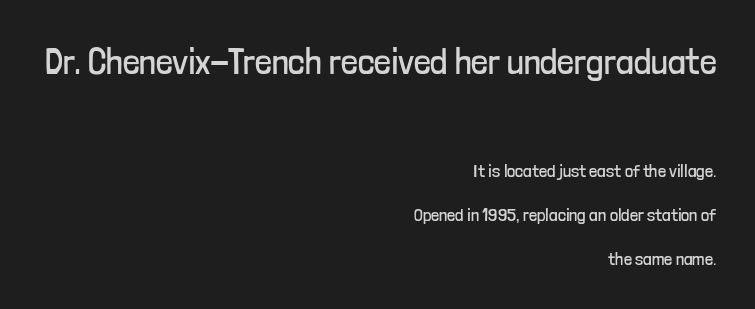
{"serif": "no", "italic": "no", "bold": "no", "weight": "regular", "width": "condensed", "stroke_contrast": "low", "x_height": "medium", "monospaced": "no", "underline": "no", "align": "right", "line_spacing": "loose", "line_spacing_ratio": 2.44, "letter_spacing": "normal", "letter_spacing_em": 0.0, "larger_block": "first", "size_ratio": 2.06, "glyph_px": 37}
